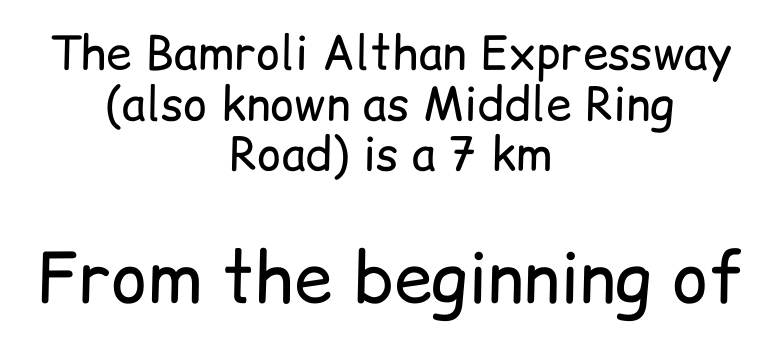
Q: Is the text bold? A: No.
Q: Is the text italic (slanted)? A: No, it is upright.
Q: Is the typeface a serif or a sans-serif typeface? A: Sans-serif.
Q: Is the text underlined? A: No.
Q: How is the paragraph aligned? A: Centered.
Q: Is the spacing between letters normal or unusually wide? A: Normal.
Q: Is the spacing between lines tight, normal or loose? A: Tight.
Q: Which block of text is set in a larger size, the first (top) or the second (bottom)? A: The second (bottom) one.
Q: Width (condensed, normal, or wide)? A: Normal.
Q: Stroke contrast? A: Low.
Q: x-height? A: Medium.
Q: Monospaced? A: No.
